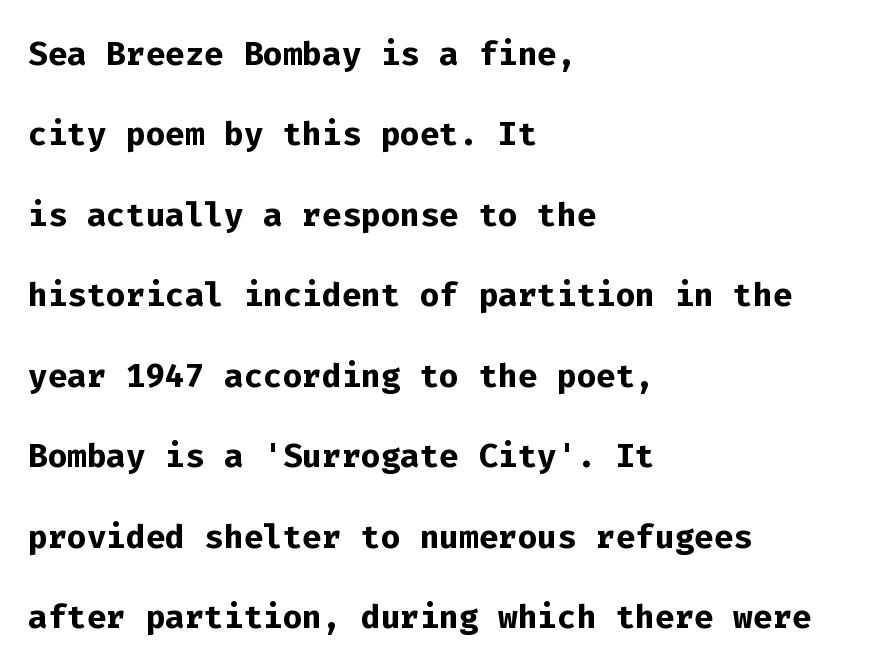
Q: Is the text bold? A: Yes.
Q: Is the text italic (slanted)? A: No, it is upright.
Q: Is the typeface a serif or a sans-serif typeface? A: Sans-serif.
Q: Is the text underlined? A: No.
Q: How is the paragraph aligned? A: Left-aligned.
Q: Is the spacing between letters normal or unusually wide? A: Normal.
Q: Width (condensed, normal, or wide)? A: Normal.
Q: Stroke contrast? A: Low.
Q: x-height? A: Medium.
Q: Monospaced? A: Yes.
